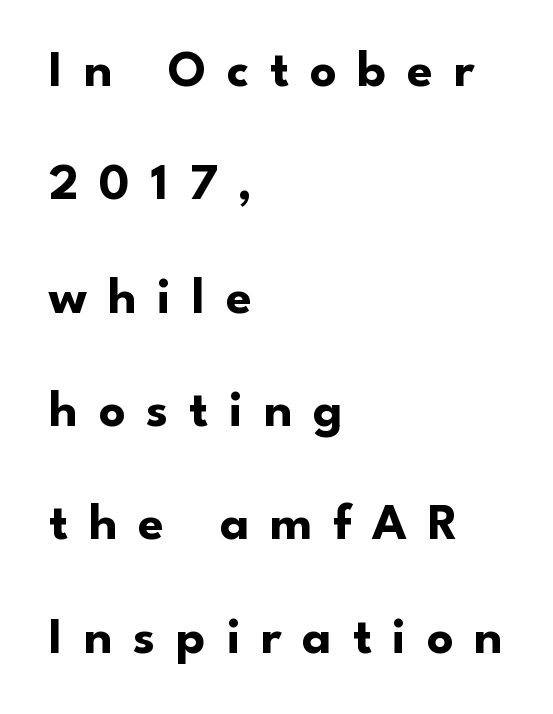
{"serif": "no", "italic": "no", "bold": "yes", "weight": "bold", "width": "normal", "stroke_contrast": "low", "x_height": "small", "monospaced": "no", "underline": "no", "align": "left", "line_spacing": "loose", "line_spacing_ratio": 2.18, "letter_spacing": "wide", "letter_spacing_em": 0.4, "glyph_px": 52}
